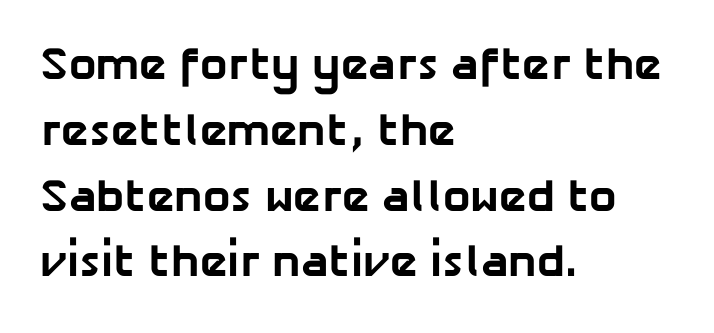
{"serif": "no", "bold": "yes", "weight": "bold", "width": "normal", "stroke_contrast": "low", "x_height": "medium", "monospaced": "no", "underline": "no", "align": "left", "line_spacing": "normal", "line_spacing_ratio": 1.43, "letter_spacing": "normal", "letter_spacing_em": 0.0, "glyph_px": 46}
